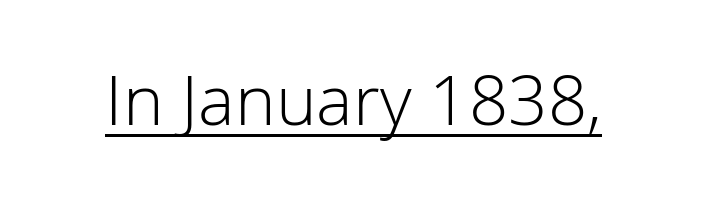
Quick note: underline on. Classification — sans serif. Weight class: somewhere from thin through regular. Note the varied advance widths — an 'i' is clearly narrower than an 'm'.
